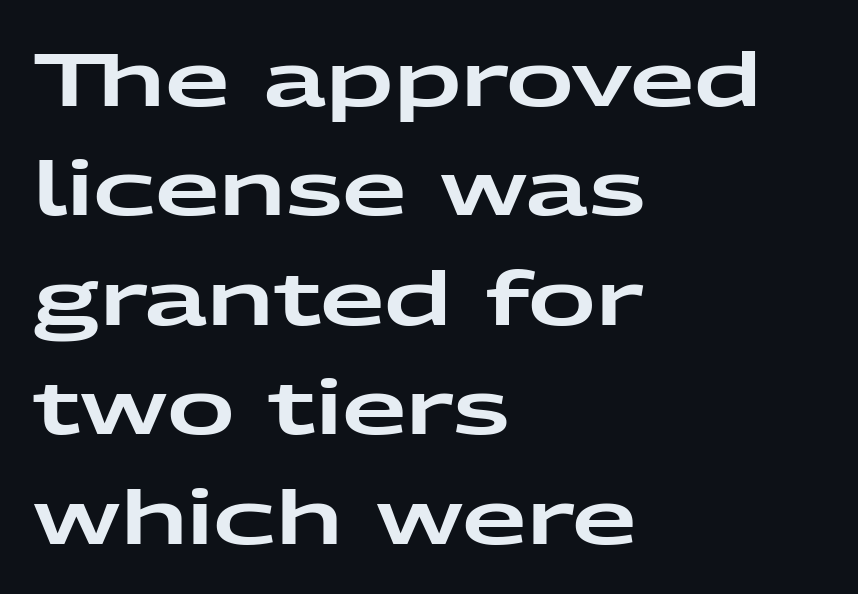
These lines sit exactly where default settings would place them. Horizontal alignment here is leftward, the default for most running prose. Honestly, the letter spacing is just normal — you wouldn't notice it. This sample uses an upright cut, with every glyph sitting square on the baseline. Honestly, there is no underline to notice here at all.
